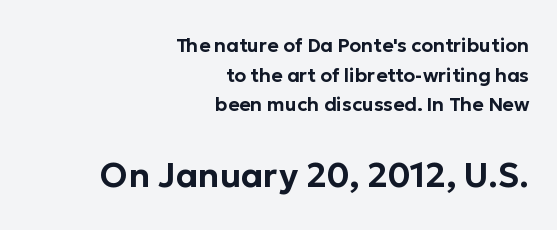
Q: Is the text italic (slanted)? A: No, it is upright.
Q: Is the typeface a serif or a sans-serif typeface? A: Sans-serif.
Q: Is the text underlined? A: No.
Q: How is the paragraph aligned? A: Right-aligned.
Q: Is the spacing between letters normal or unusually wide? A: Normal.
Q: Is the spacing between lines tight, normal or loose? A: Normal.
Q: Which block of text is set in a larger size, the first (top) or the second (bottom)? A: The second (bottom) one.
Q: Width (condensed, normal, or wide)? A: Normal.
Q: Stroke contrast? A: Low.
Q: x-height? A: Medium.
Q: Monospaced? A: No.
